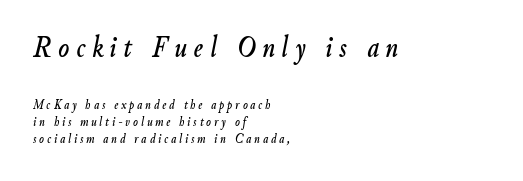
Q: Is the text italic (slanted)? A: Yes, it leans right by about 9 degrees.
Q: Is the text underlined? A: No.
Q: How is the paragraph aligned? A: Left-aligned.
Q: Is the spacing between letters normal or unusually wide? A: Unusually wide.
Q: Which block of text is set in a larger size, the first (top) or the second (bottom)? A: The first (top) one.
Q: Width (condensed, normal, or wide)? A: Condensed.
Q: Stroke contrast? A: Low.
Q: x-height? A: Small.
Q: Monospaced? A: No.
